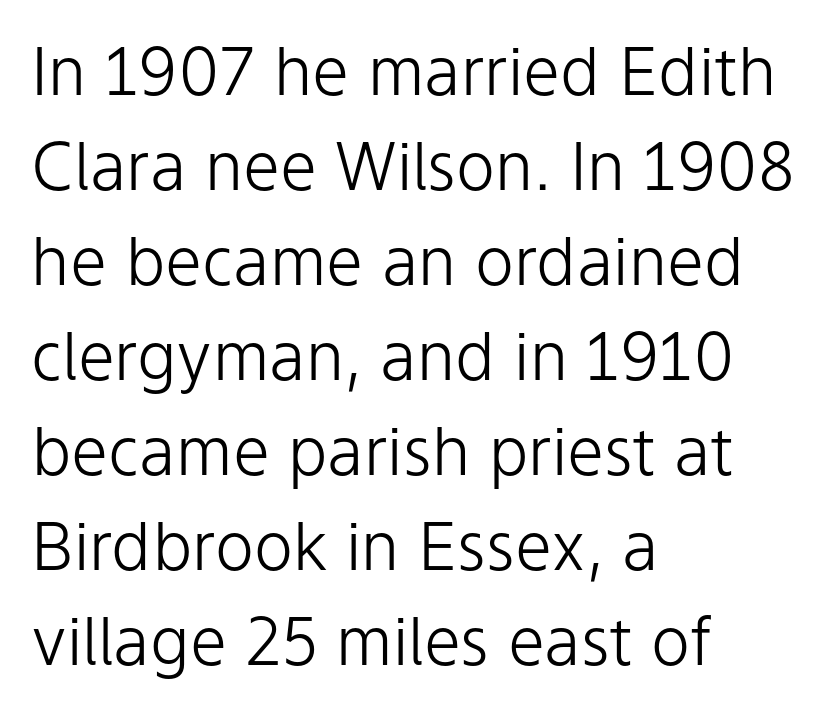
Q: Is the text bold? A: No.
Q: Is the text italic (slanted)? A: No, it is upright.
Q: Is the typeface a serif or a sans-serif typeface? A: Sans-serif.
Q: Is the text underlined? A: No.
Q: How is the paragraph aligned? A: Left-aligned.
Q: Is the spacing between letters normal or unusually wide? A: Normal.
Q: Is the spacing between lines tight, normal or loose? A: Normal.
Q: Width (condensed, normal, or wide)? A: Normal.
Q: Stroke contrast? A: Low.
Q: x-height? A: Medium.
Q: Monospaced? A: No.
